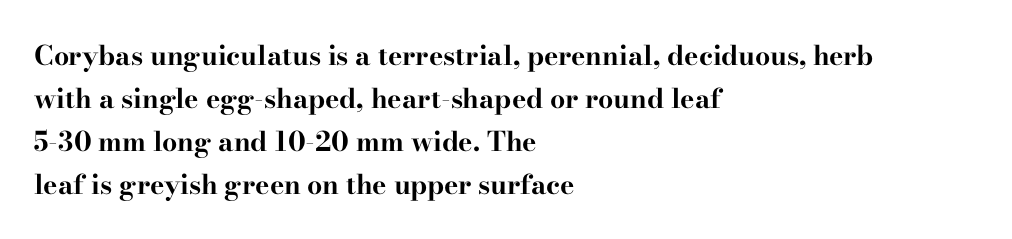
{"italic": "no", "bold": "yes", "underline": "no", "align": "left", "line_spacing": "normal", "line_spacing_ratio": 1.59, "letter_spacing": "normal", "letter_spacing_em": 0.0, "glyph_px": 27}
